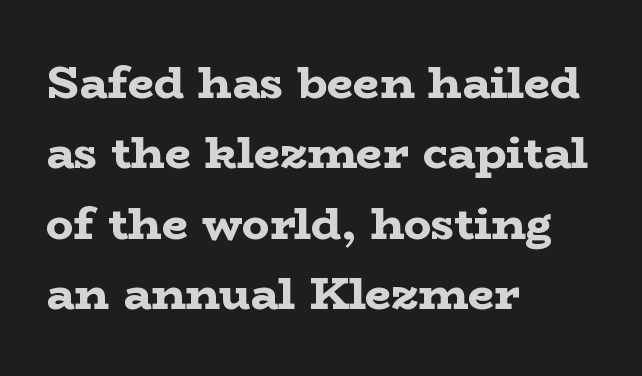
{"serif": "yes", "italic": "no", "bold": "yes", "weight": "bold", "width": "wide", "stroke_contrast": "low", "x_height": "medium", "monospaced": "no", "underline": "no", "align": "left", "line_spacing": "normal", "line_spacing_ratio": 1.53, "letter_spacing": "normal", "letter_spacing_em": 0.0, "glyph_px": 46}
